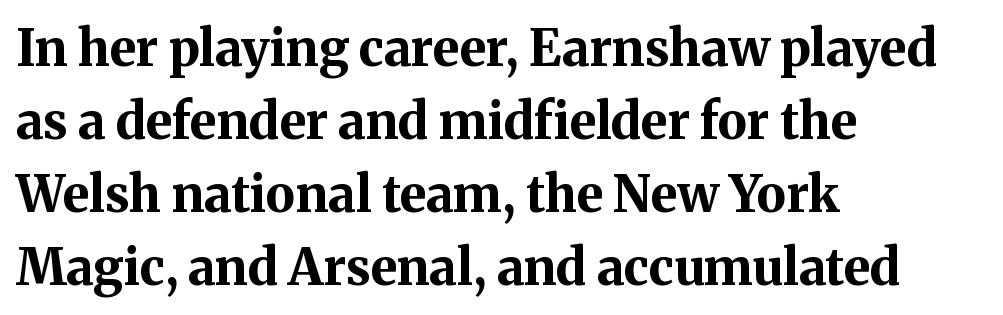
The image shows 50 px bold serif type, upright; set left-aligned, normal line spacing (1.46x), normal letter spacing, not underlined; medium stroke contrast and a medium x-height.
